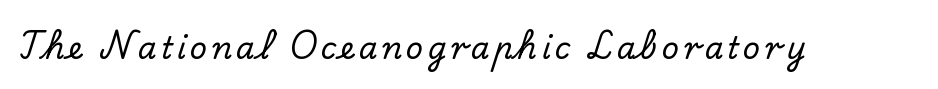
Q: Is the text italic (slanted)? A: Yes.
Q: Is the typeface a serif or a sans-serif typeface? A: Serif.
Q: Is the text underlined? A: No.
Q: Width (condensed, normal, or wide)? A: Normal.
Q: Stroke contrast? A: Low.
Q: x-height? A: Small.
Q: Monospaced? A: No.
